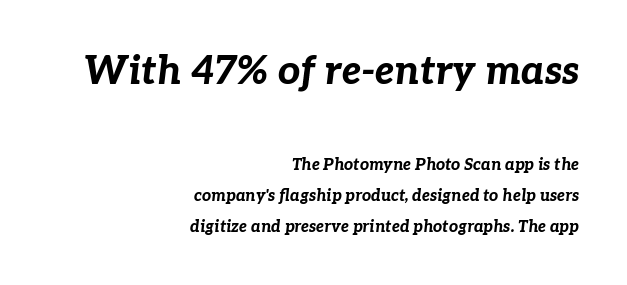
Heavy, bold letterforms. The designer gave the opening block more size than the closing block. A bare baseline throughout the passage. This sample has the flowing, uneven cadence of proportional lettering. Characters are canted at an angle relative to the baseline's perpendicular. Inter-character spacing is left at the font's built-in metrics.
